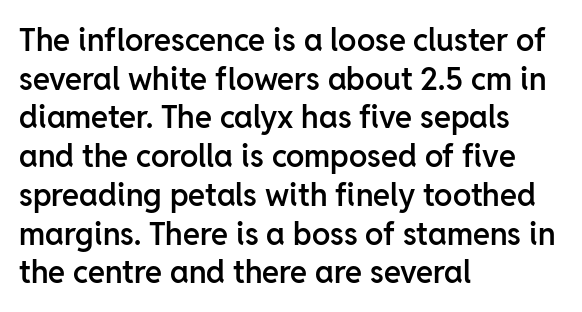
The type is set solid horizontally, with unmodified tracking. The gap between lines stays unmarked. Interline gaps are of average width in this sample. Tall strokes in this sample are plumb rather than angled. Teacher's note: observe the even left margin — that is flush-left alignment. Spacing verdict: proportional, widths tailored to each character.
